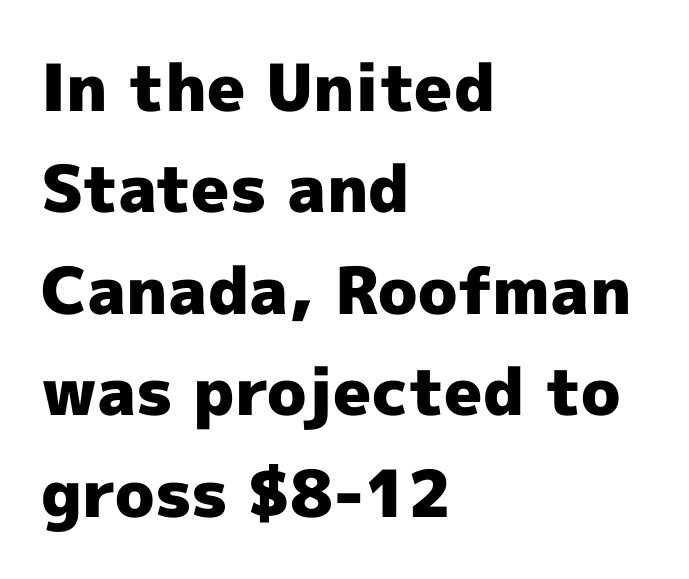
Q: Is the text bold? A: Yes.
Q: Is the text italic (slanted)? A: No, it is upright.
Q: Is the typeface a serif or a sans-serif typeface? A: Sans-serif.
Q: Is the text underlined? A: No.
Q: How is the paragraph aligned? A: Left-aligned.
Q: Is the spacing between letters normal or unusually wide? A: Normal.
Q: Is the spacing between lines tight, normal or loose? A: Normal.
Q: Width (condensed, normal, or wide)? A: Normal.
Q: x-height? A: Medium.
Q: Monospaced? A: No.
